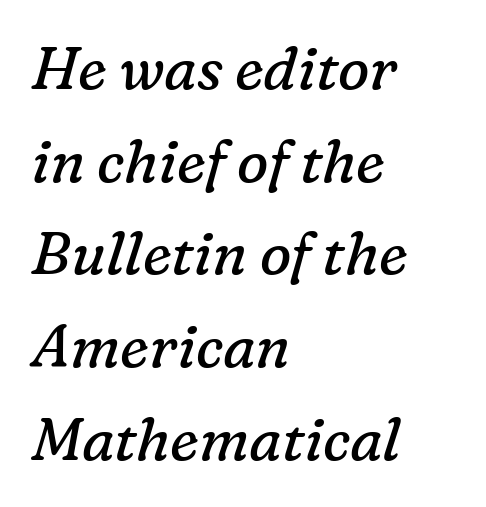
Q: Is the text bold? A: No.
Q: Is the text italic (slanted)? A: Yes, it leans right by about 16 degrees.
Q: Is the typeface a serif or a sans-serif typeface? A: Serif.
Q: Is the text underlined? A: No.
Q: How is the paragraph aligned? A: Left-aligned.
Q: Is the spacing between letters normal or unusually wide? A: Normal.
Q: Is the spacing between lines tight, normal or loose? A: Normal.
Q: Width (condensed, normal, or wide)? A: Normal.
Q: Stroke contrast? A: Low.
Q: x-height? A: Medium.
Q: Monospaced? A: No.
